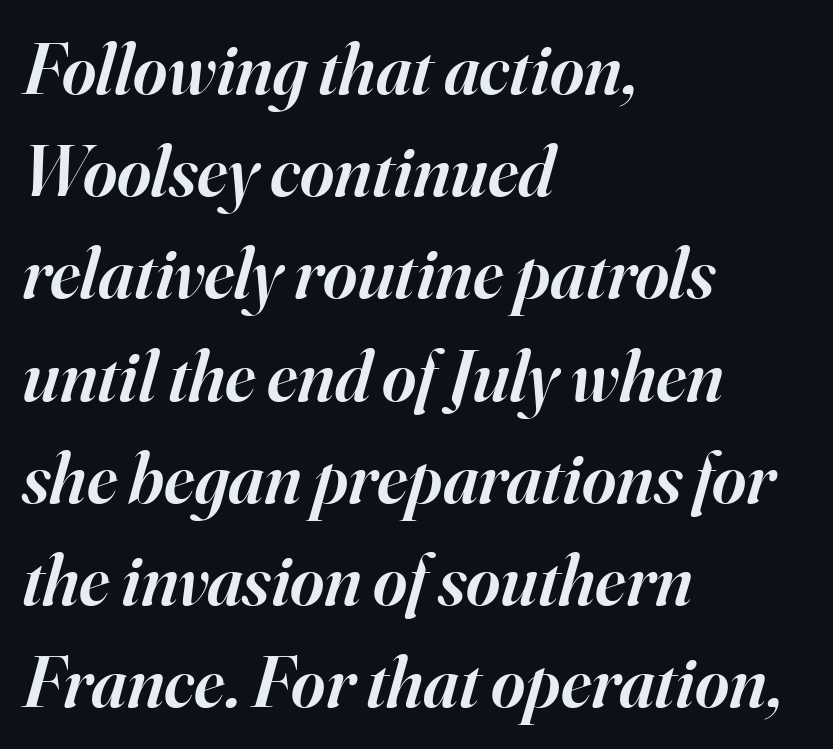
The glyphs look as if they've been sheared to an angle. These lines are rendered in a variable-pitch font. Compared with typical body copy, the letter spacing here is the same. A typesetter would call this leading conventional body-copy spacing. A bit beefed up — I'd call it semibold rather than bold. Leftover space on each line is placed entirely after the last word.
